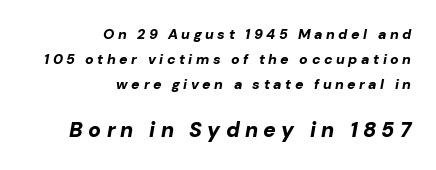
Q: Is the text bold? A: Yes.
Q: Is the text italic (slanted)? A: Yes, it leans right by about 10 degrees.
Q: Is the text underlined? A: No.
Q: How is the paragraph aligned? A: Right-aligned.
Q: Is the spacing between letters normal or unusually wide? A: Unusually wide.
Q: Which block of text is set in a larger size, the first (top) or the second (bottom)? A: The second (bottom) one.
